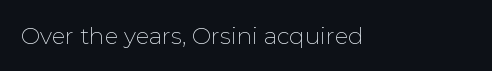
The image shows 23 px text type, upright; set normal letter spacing, not underlined.
